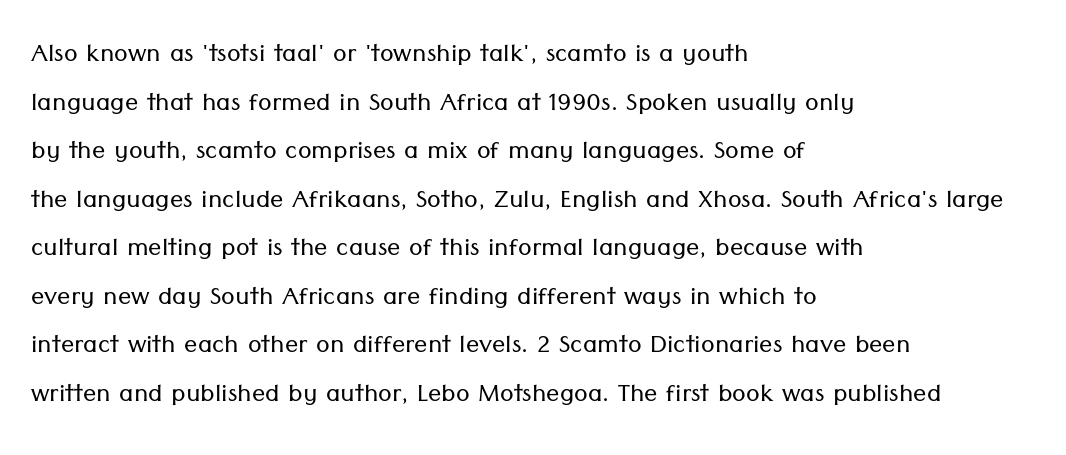
{"serif": "no", "italic": "no", "bold": "no", "weight": "light", "width": "normal", "stroke_contrast": "low", "x_height": "medium", "monospaced": "no", "underline": "no", "align": "left", "line_spacing": "normal", "line_spacing_ratio": 1.47, "letter_spacing": "normal", "letter_spacing_em": 0.0, "glyph_px": 33}
